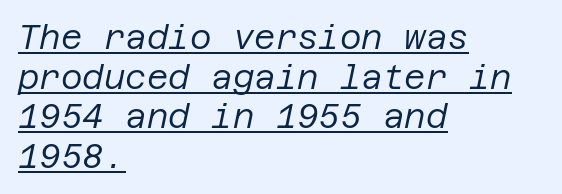
{"italic": "yes", "lean": "right", "slant_degrees": 12, "bold": "no", "weight": "regular", "width": "normal", "stroke_contrast": "low", "x_height": "large", "underline": "yes", "align": "left", "line_spacing_ratio": 1.2, "letter_spacing": "normal", "letter_spacing_em": 0.0, "glyph_px": 33}
